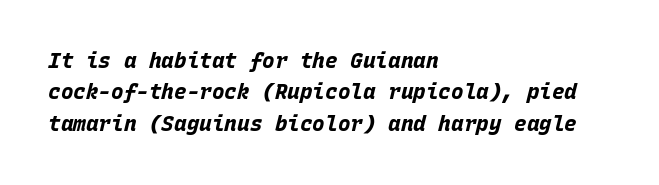
{"italic": "yes", "lean": "right", "slant_degrees": 15, "bold": "yes", "underline": "no", "align": "left", "line_spacing": "normal", "line_spacing_ratio": 1.5, "letter_spacing": "normal", "letter_spacing_em": 0.0, "glyph_px": 21}
